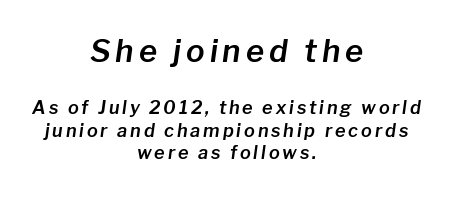
The image shows 31 px text type, italic (leaning right); set centered, normal line spacing (1.26x), not underlined; the first (top) block is 1.72x larger; low stroke contrast and a medium x-height.
